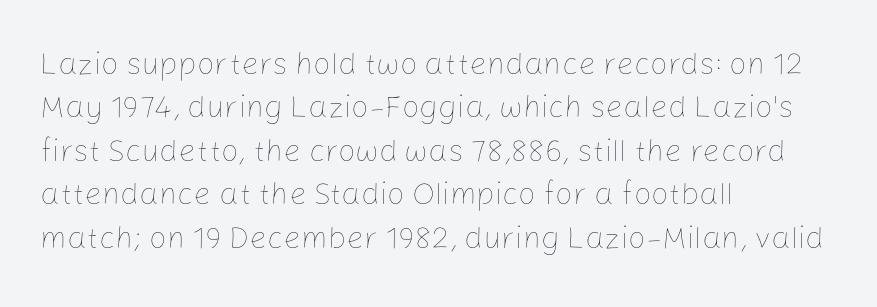
{"italic": "no", "bold": "no", "weight": "thin", "width": "normal", "stroke_contrast": "low", "x_height": "medium", "monospaced": "no", "underline": "no", "align": "left", "line_spacing": "normal", "line_spacing_ratio": 1.4, "letter_spacing": "normal", "letter_spacing_em": 0.0, "glyph_px": 31}
